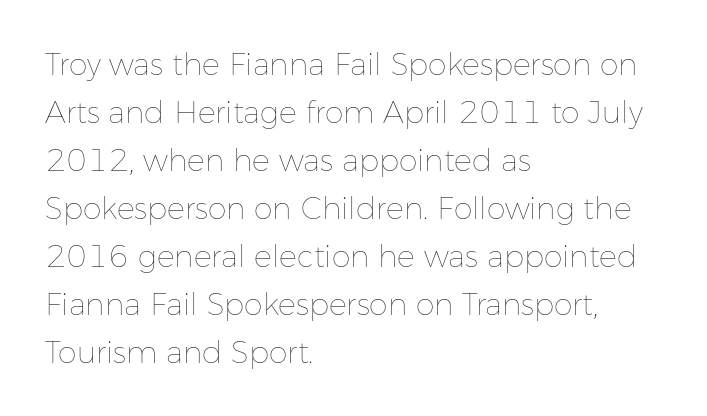
Tall strokes in this sample are plumb rather than angled. This sample has the flowing, uneven cadence of proportional lettering. Which margin do the lines hug? The left one — the right edge is uneven. A normal amount of white space separates one row of letters from the next.
